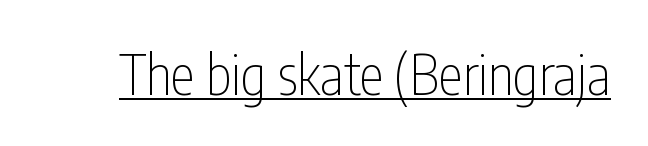
The image shows 55 px thin, condensed sans-serif type, upright; set normal letter spacing, underlined; low stroke contrast and a medium x-height.
